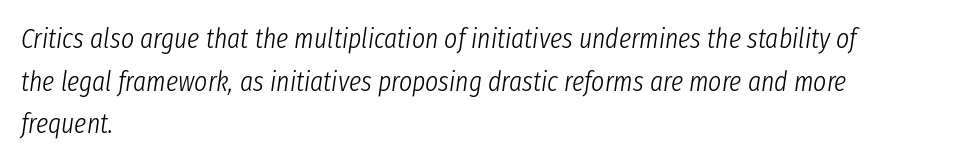
The image shows 28 px light, condensed type, italic (leaning right); set left-aligned, normal line spacing (1.52x), normal letter spacing, not underlined; low stroke contrast and a medium x-height.
